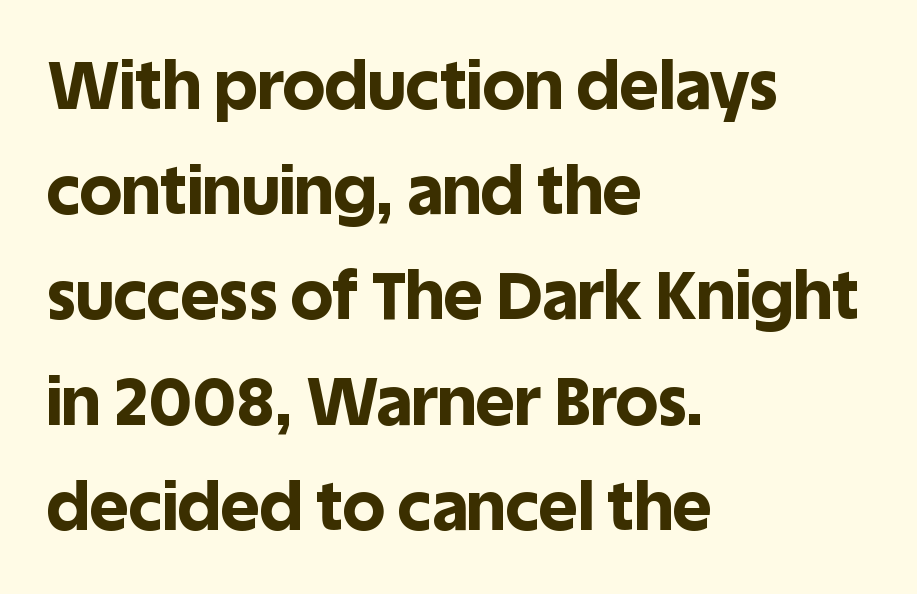
The image shows 67 px bold sans-serif type, upright; set left-aligned, normal line spacing (1.57x), normal letter spacing, not underlined; a large x-height.
